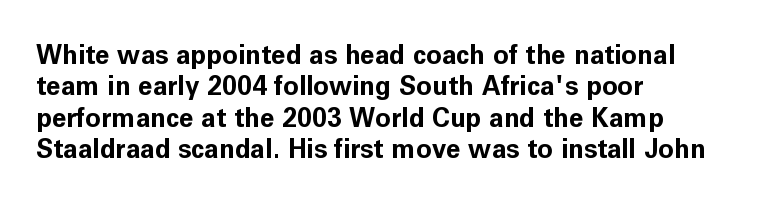
Posture: straight, roman, zero tilt. A student would call this left alignment; a typographer would say flush left, rag right. Rule under the text: the space is simply empty. Between one letter and the next there's only the usual sliver of space. Plenty of ink on the page — the face is bold.
